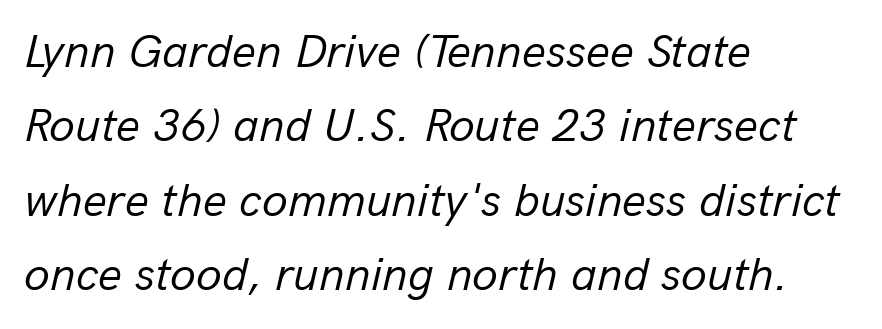
Leftover space on each line is placed entirely after the last word. These lines keep a tight, regular rhythm from letter to letter. Line spacing here is normal. Nobody drew a line under any word here. The whole block is typeset with a tilt. The strokes carry an ordinary text weight at most.
